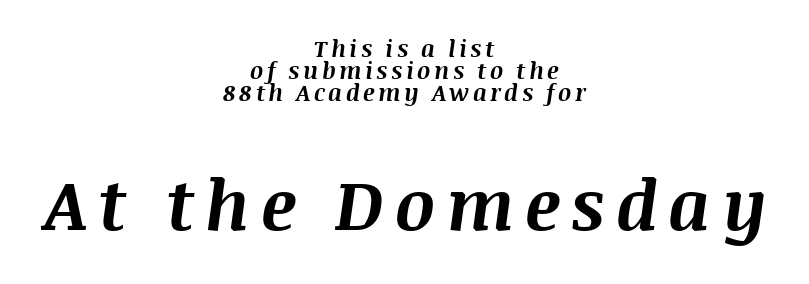
Looking at the ascenders, they clearly lean. This sample is center-justified, so both line endings float freely. Descender tails drop into unmarked territory. Reading top to bottom, the characters get bigger at the block break.
